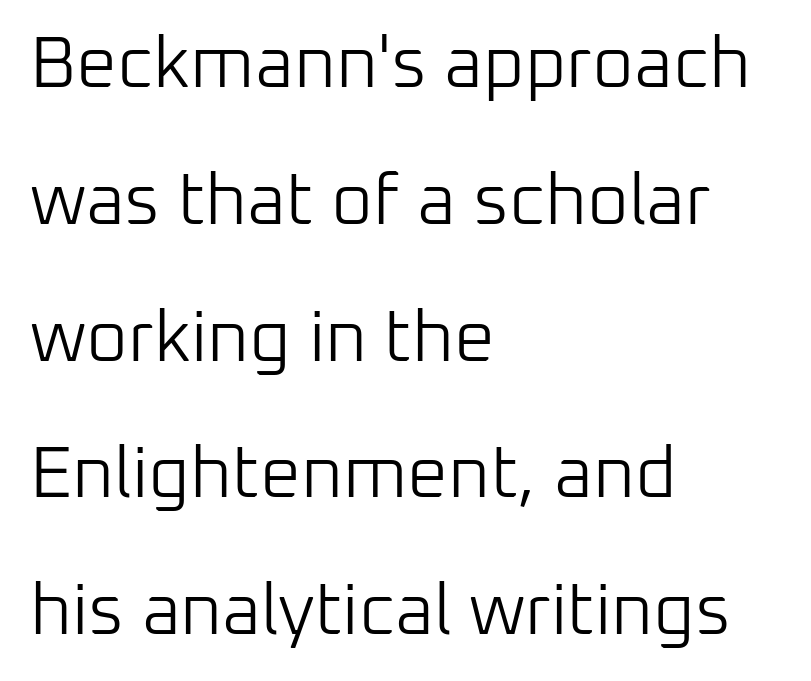
The vertical gap from one line to the next is large. Note the varied advance widths — an 'i' is clearly narrower than an 'm'. Line starts are locked; line ends wander. Check where the strokes stop: nothing finishes them off — pure sans.
